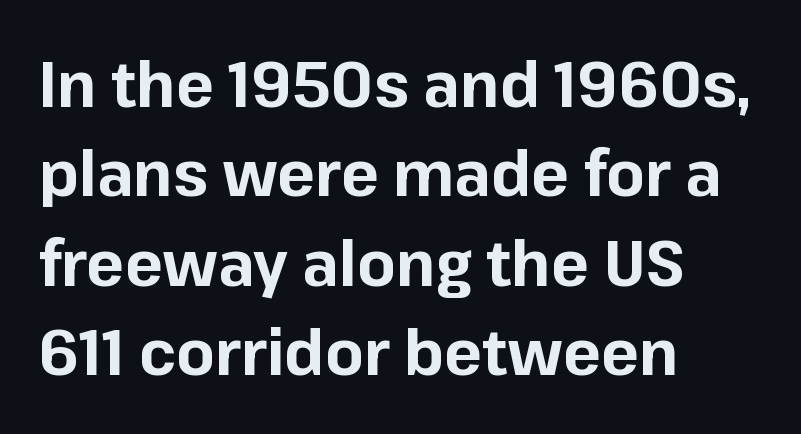
{"serif": "no", "italic": "no", "bold": "yes", "weight": "bold", "width": "normal", "stroke_contrast": "low", "x_height": "medium", "monospaced": "no", "underline": "no", "align": "left", "line_spacing": "normal", "line_spacing_ratio": 1.42, "letter_spacing": "normal", "letter_spacing_em": 0.0, "glyph_px": 63}
